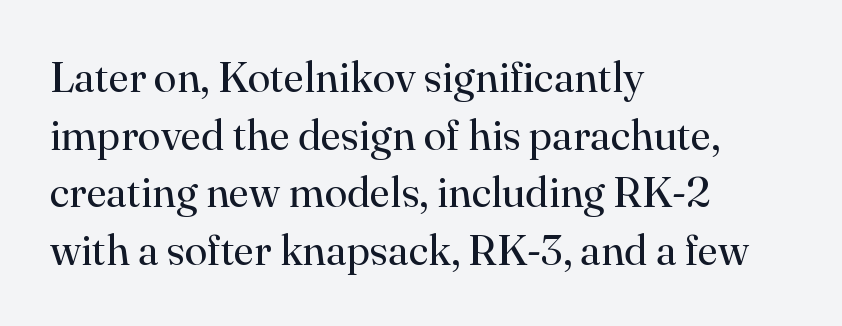
The image shows 42 px regular-weight serif type, upright; set left-aligned, normal line spacing (1.37x), normal letter spacing, not underlined; high stroke contrast and a small x-height.
